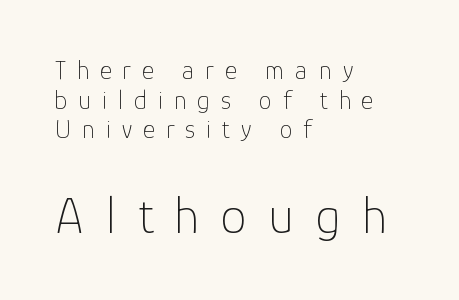
Q: Is the text bold? A: No.
Q: Is the text italic (slanted)? A: No, it is upright.
Q: Is the typeface a serif or a sans-serif typeface? A: Sans-serif.
Q: Is the text underlined? A: No.
Q: How is the paragraph aligned? A: Left-aligned.
Q: Is the spacing between letters normal or unusually wide? A: Unusually wide.
Q: Is the spacing between lines tight, normal or loose? A: Tight.
Q: Which block of text is set in a larger size, the first (top) or the second (bottom)? A: The second (bottom) one.
Q: Width (condensed, normal, or wide)? A: Normal.
Q: Stroke contrast? A: Low.
Q: x-height? A: Medium.
Q: Monospaced? A: No.
